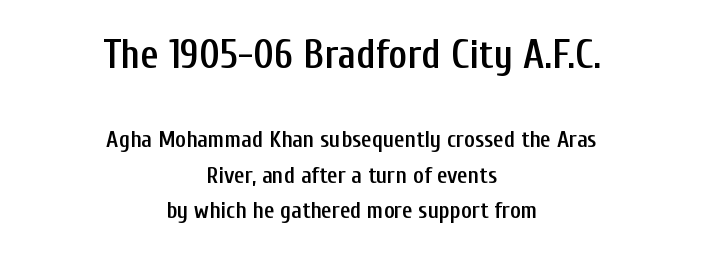
{"serif": "no", "italic": "no", "bold": "semi", "weight": "semibold", "width": "condensed", "stroke_contrast": "low", "x_height": "medium", "monospaced": "no", "underline": "no", "align": "center", "line_spacing": "normal", "line_spacing_ratio": 1.55, "letter_spacing": "normal", "letter_spacing_em": 0.0, "larger_block": "first", "size_ratio": 1.74, "glyph_px": 40}
